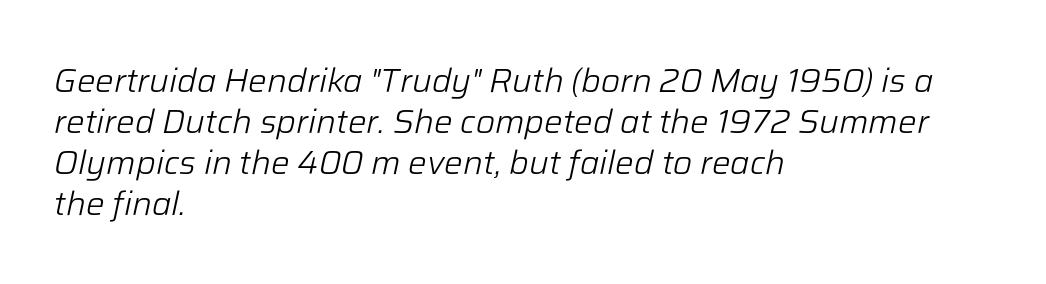
{"italic": "yes", "lean": "right", "slant_degrees": 12, "bold": "no", "weight": "light", "width": "normal", "stroke_contrast": "low", "x_height": "medium", "monospaced": "no", "underline": "no", "align": "left", "line_spacing_ratio": 1.24, "letter_spacing": "normal", "letter_spacing_em": 0.0, "glyph_px": 33}
